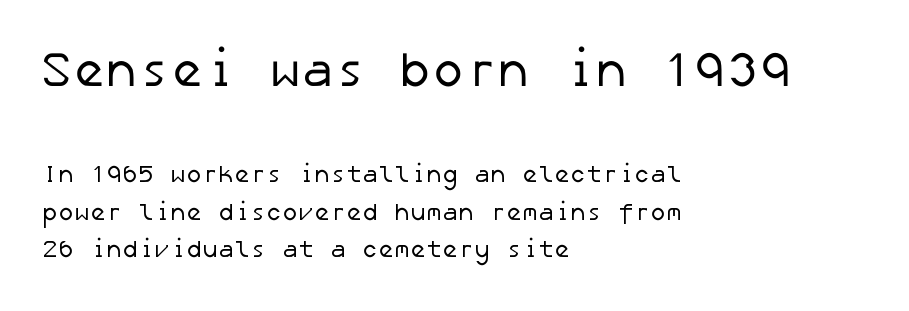
The image shows 49 px regular-weight sans-serif type; set left-aligned, normal line spacing (1.58x), normal letter spacing, not underlined; the first (top) block is 2.04x larger; low stroke contrast and a medium x-height.
